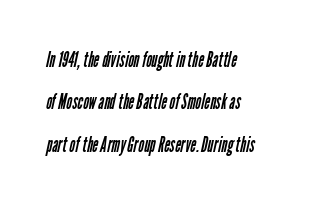
{"bold": "no", "underline": "no", "align": "left", "line_spacing": "loose", "line_spacing_ratio": 1.93, "letter_spacing": "normal", "letter_spacing_em": 0.0, "glyph_px": 22}
